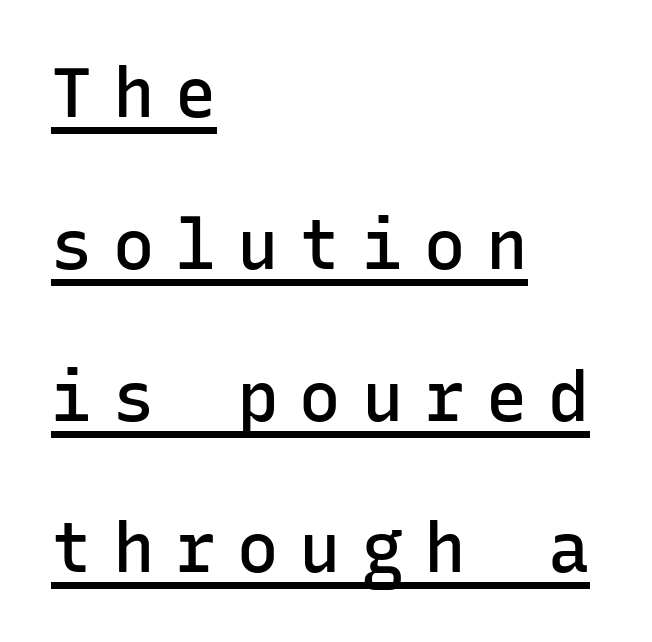
{"serif": "no", "italic": "no", "bold": "semi", "weight": "semibold", "width": "normal", "stroke_contrast": "low", "x_height": "medium", "monospaced": "yes", "underline": "yes", "align": "left", "line_spacing": "loose", "line_spacing_ratio": 2.2, "letter_spacing": "wide", "letter_spacing_em": 0.3, "glyph_px": 69}
